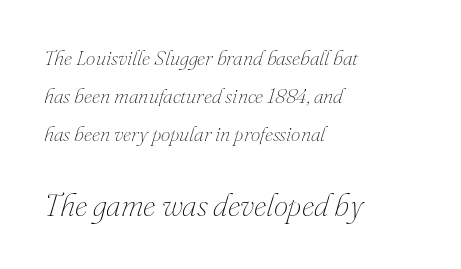
The image shows 32 px thin type, italic (leaning right); set left-aligned, line spacing 1.81x, normal letter spacing, not underlined; the second (bottom) block is 1.52x larger; medium stroke contrast and a small x-height.
